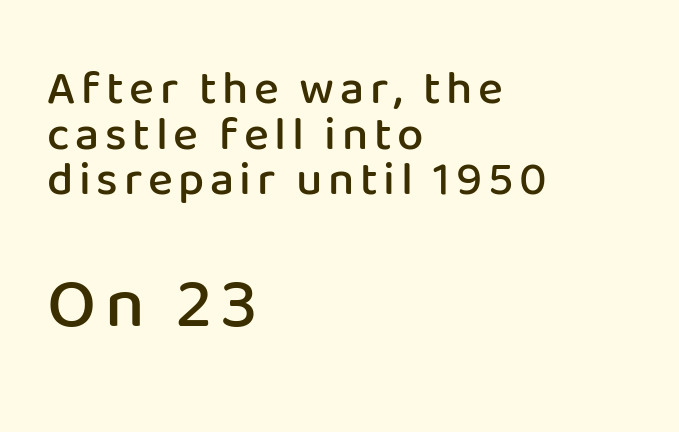
{"serif": "no", "italic": "no", "bold": "semi", "weight": "semibold", "width": "normal", "stroke_contrast": "low", "x_height": "medium", "monospaced": "no", "underline": "no", "align": "left", "line_spacing": "tight", "line_spacing_ratio": 0.97, "larger_block": "second", "size_ratio": 1.51, "glyph_px": 71}
